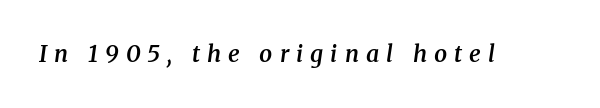
The image shows 23 px text type, italic (leaning right); set unusually wide letter spacing (+0.31 em), not underlined.
